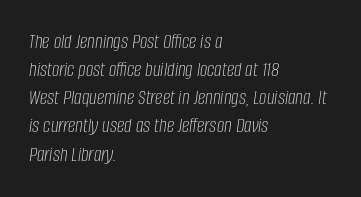
{"italic": "yes", "lean": "right", "slant_degrees": 8, "bold": "no", "underline": "no", "align": "left", "line_spacing": "normal", "line_spacing_ratio": 1.34, "letter_spacing": "normal", "letter_spacing_em": 0.0, "glyph_px": 21}
